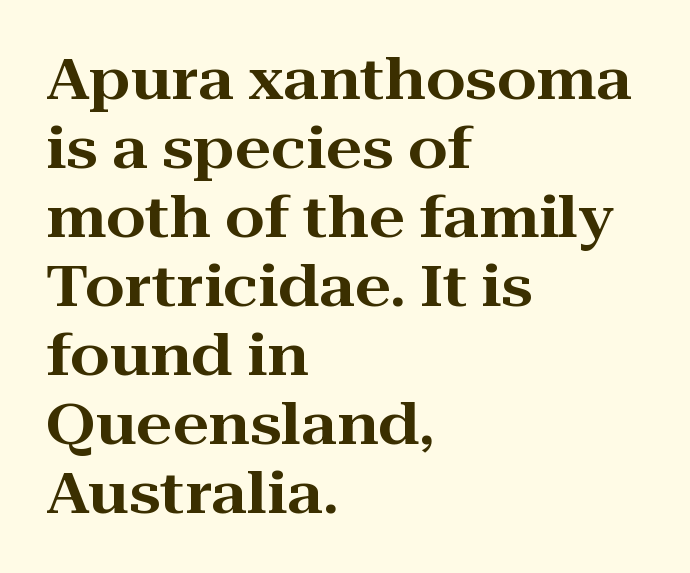
{"serif": "yes", "italic": "no", "width": "wide", "stroke_contrast": "high", "x_height": "medium", "monospaced": "no", "underline": "no", "align": "left", "line_spacing_ratio": 1.21, "letter_spacing": "normal", "letter_spacing_em": 0.0, "glyph_px": 57}
